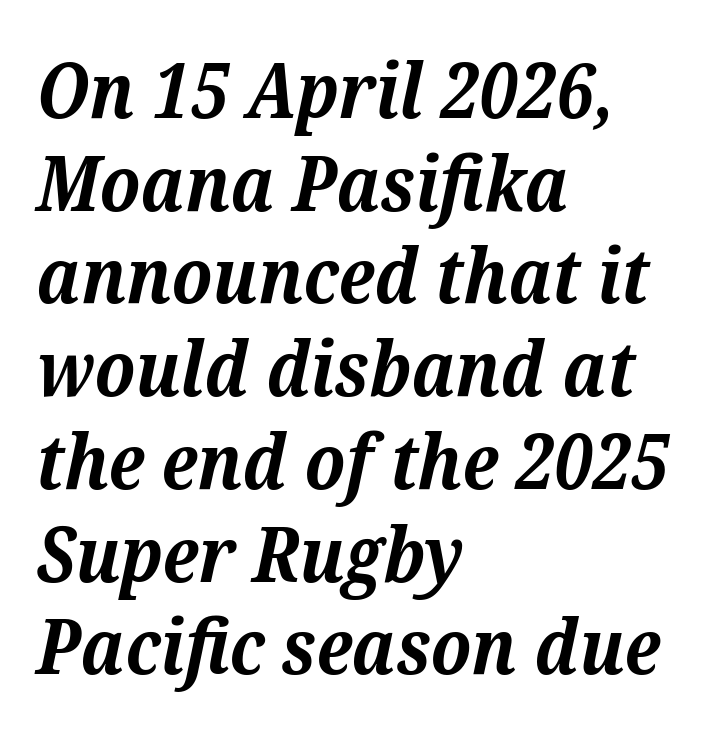
Q: Is the text bold? A: Yes.
Q: Is the text italic (slanted)? A: Yes, it leans right by about 12 degrees.
Q: Is the typeface a serif or a sans-serif typeface? A: Serif.
Q: Is the text underlined? A: No.
Q: How is the paragraph aligned? A: Left-aligned.
Q: Is the spacing between letters normal or unusually wide? A: Normal.
Q: Width (condensed, normal, or wide)? A: Normal.
Q: Stroke contrast? A: Medium.
Q: x-height? A: Medium.
Q: Monospaced? A: No.
